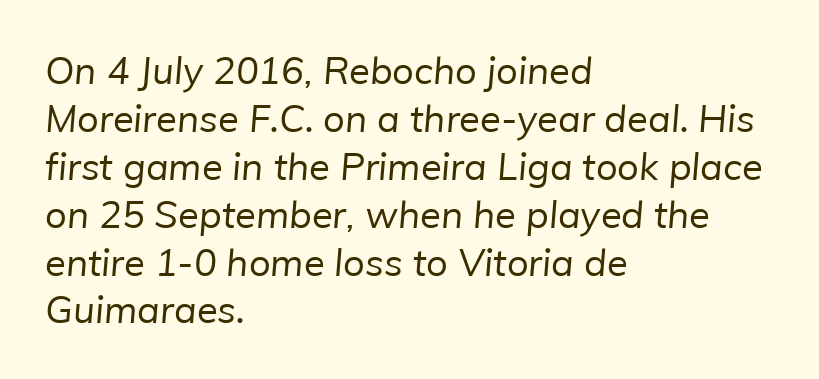
Q: Is the text bold? A: No.
Q: Is the typeface a serif or a sans-serif typeface? A: Sans-serif.
Q: Is the text underlined? A: No.
Q: How is the paragraph aligned? A: Left-aligned.
Q: Is the spacing between letters normal or unusually wide? A: Normal.
Q: Is the spacing between lines tight, normal or loose? A: Normal.
Q: Width (condensed, normal, or wide)? A: Normal.
Q: Stroke contrast? A: Low.
Q: x-height? A: Medium.
Q: Monospaced? A: No.
